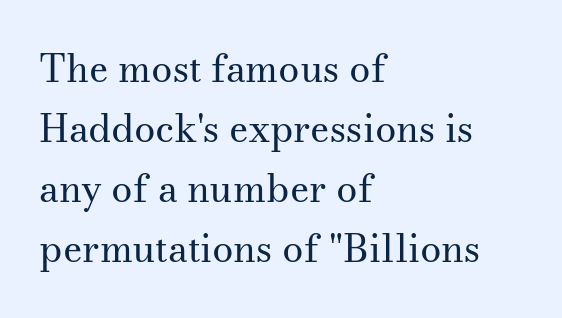
Q: Is the text bold? A: No.
Q: Is the text italic (slanted)? A: No, it is upright.
Q: Is the typeface a serif or a sans-serif typeface? A: Serif.
Q: Is the text underlined? A: No.
Q: How is the paragraph aligned? A: Left-aligned.
Q: Is the spacing between letters normal or unusually wide? A: Normal.
Q: Is the spacing between lines tight, normal or loose? A: Normal.
Q: Width (condensed, normal, or wide)? A: Normal.
Q: Stroke contrast? A: Medium.
Q: x-height? A: Small.
Q: Monospaced? A: No.
